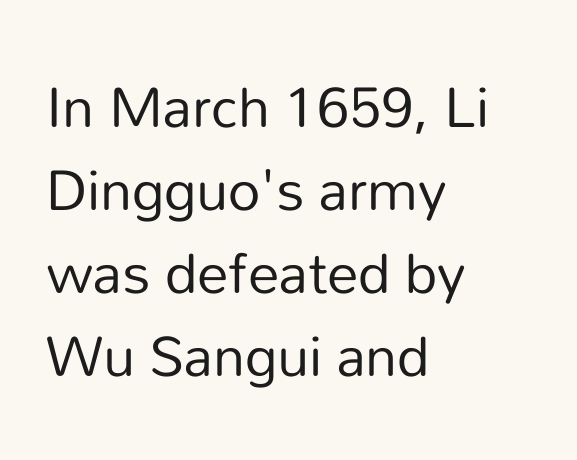
Teacher's note: observe the even left margin — that is flush-left alignment. A roman cut, with each character standing at attention. Just letters on the line, the space beneath them empty. Letter spacing: default.
